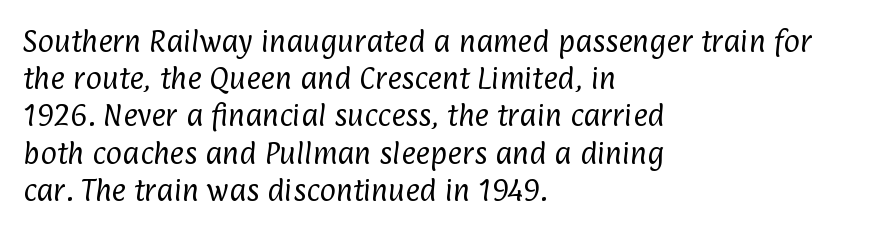
Q: Is the text bold? A: No.
Q: Is the text underlined? A: No.
Q: How is the paragraph aligned? A: Left-aligned.
Q: Is the spacing between letters normal or unusually wide? A: Normal.
Q: Is the spacing between lines tight, normal or loose? A: Normal.
